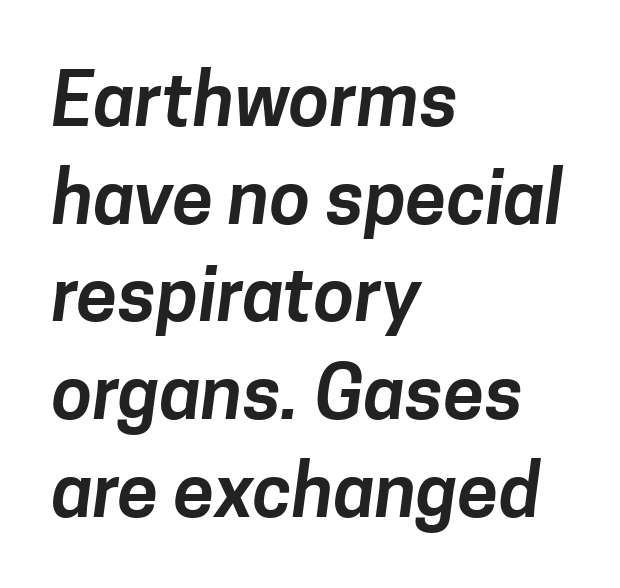
The image shows 74 px sans-serif type; set left-aligned, normal line spacing (1.32x), normal letter spacing, not underlined; low stroke contrast and a medium x-height.
